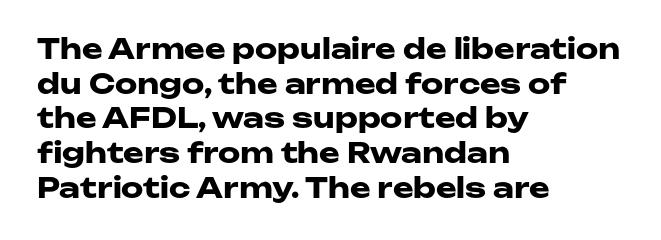
Q: Is the text bold? A: Yes.
Q: Is the text italic (slanted)? A: No, it is upright.
Q: Is the typeface a serif or a sans-serif typeface? A: Sans-serif.
Q: Is the text underlined? A: No.
Q: How is the paragraph aligned? A: Left-aligned.
Q: Is the spacing between letters normal or unusually wide? A: Normal.
Q: Width (condensed, normal, or wide)? A: Wide.
Q: Stroke contrast? A: Low.
Q: x-height? A: Medium.
Q: Monospaced? A: No.
